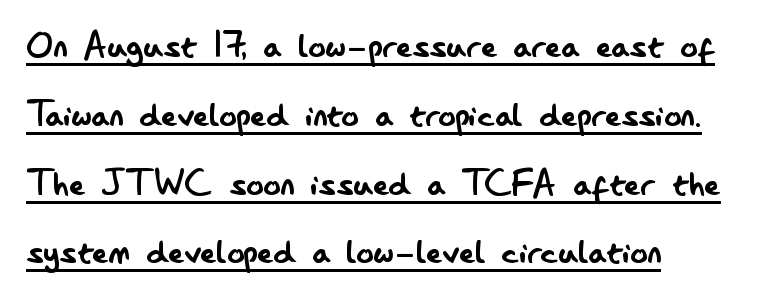
Q: Is the text bold? A: No.
Q: Is the text italic (slanted)? A: No, it is upright.
Q: Is the typeface a serif or a sans-serif typeface? A: Sans-serif.
Q: Is the text underlined? A: Yes.
Q: How is the paragraph aligned? A: Left-aligned.
Q: Is the spacing between letters normal or unusually wide? A: Normal.
Q: Is the spacing between lines tight, normal or loose? A: Normal.
Q: Width (condensed, normal, or wide)? A: Condensed.
Q: Stroke contrast? A: Low.
Q: x-height? A: Small.
Q: Monospaced? A: No.
